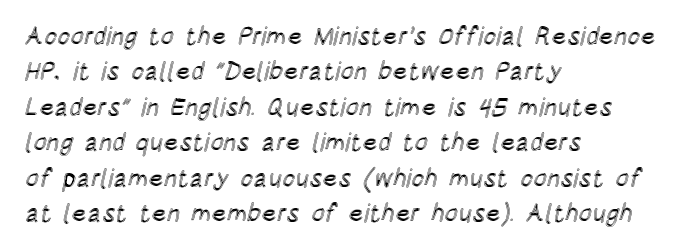
Q: Is the text italic (slanted)? A: Yes.
Q: Is the text underlined? A: No.
Q: How is the paragraph aligned? A: Left-aligned.
Q: Is the spacing between letters normal or unusually wide? A: Normal.
Q: Is the spacing between lines tight, normal or loose? A: Normal.
